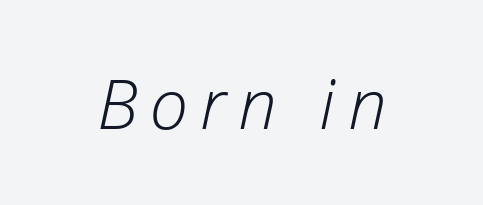
Vertical stems look standard width or narrower in stroke. Character widths vary here, with narrow letters taking less room than wide ones. When letters slant like this, we call the style italic. Only glyphs here, with clear space below each row.
